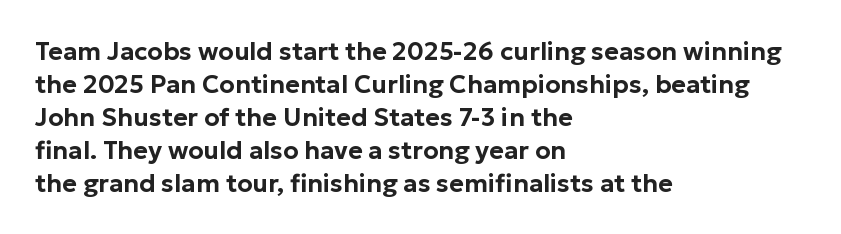
The image shows 25 px text type, upright; set left-aligned, normal line spacing (1.32x), normal letter spacing, not underlined.
